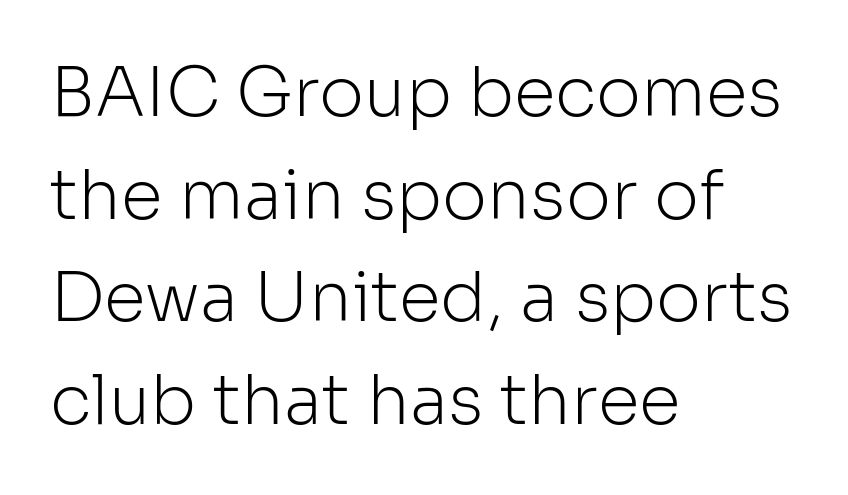
Look at the tracking — it's just the regular setting, nothing added. This sample uses an upright cut, with every glyph sitting square on the baseline. In CSS terms this would be text-align: left. Leading matches the norm, producing a regular column. Character widths vary here, with narrow letters taking less room than wide ones. Words float on clear page, feet unadorned.
